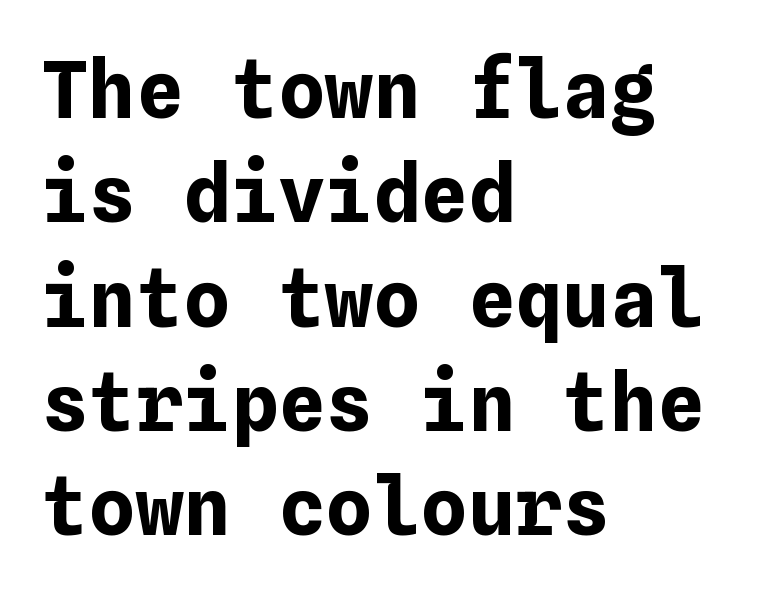
Q: Is the text bold? A: Yes.
Q: Is the text italic (slanted)? A: No, it is upright.
Q: Is the text underlined? A: No.
Q: How is the paragraph aligned? A: Left-aligned.
Q: Is the spacing between letters normal or unusually wide? A: Normal.
Q: Is the spacing between lines tight, normal or loose? A: Normal.
Q: Width (condensed, normal, or wide)? A: Normal.
Q: Stroke contrast? A: Low.
Q: x-height? A: Medium.
